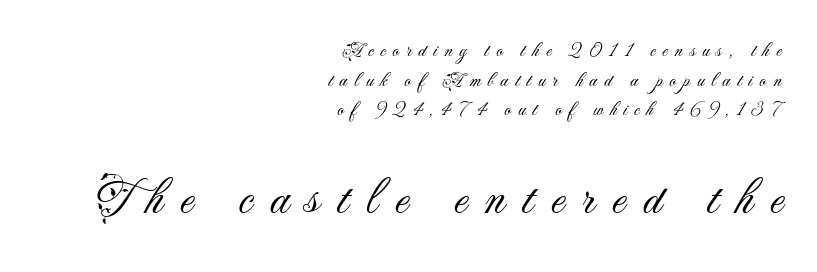
The image shows 50 px light sans-serif type; set right-aligned, normal line spacing (1.48x), unusually wide letter spacing (+0.35 em), not underlined; the second (bottom) block is 2.5x larger; medium stroke contrast and a small x-height.
